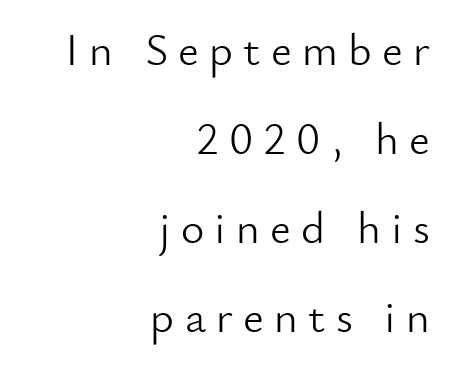
The image shows 45 px light sans-serif type, upright; set right-aligned, loose line spacing (1.98x), unusually wide letter spacing (+0.23 em), not underlined; low stroke contrast and a small x-height.
